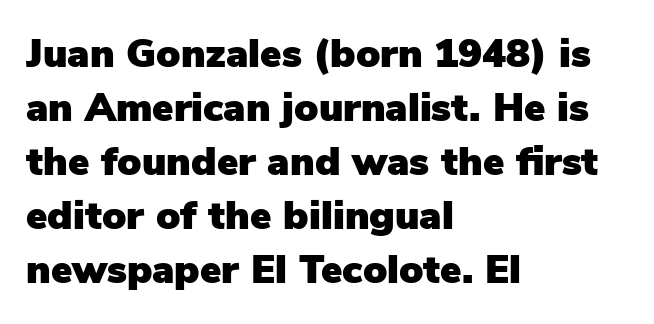
The image shows 40 px sans-serif type, upright; set left-aligned, normal line spacing (1.35x), normal letter spacing, not underlined; low stroke contrast and a medium x-height.
